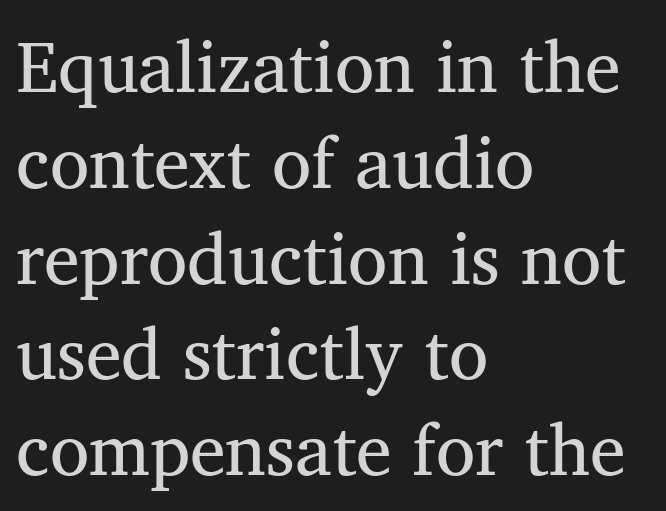
{"serif": "yes", "bold": "no", "weight": "regular", "width": "normal", "stroke_contrast": "medium", "x_height": "medium", "monospaced": "no", "underline": "no", "align": "left", "line_spacing": "normal", "line_spacing_ratio": 1.33, "letter_spacing": "normal", "letter_spacing_em": 0.0, "glyph_px": 72}
